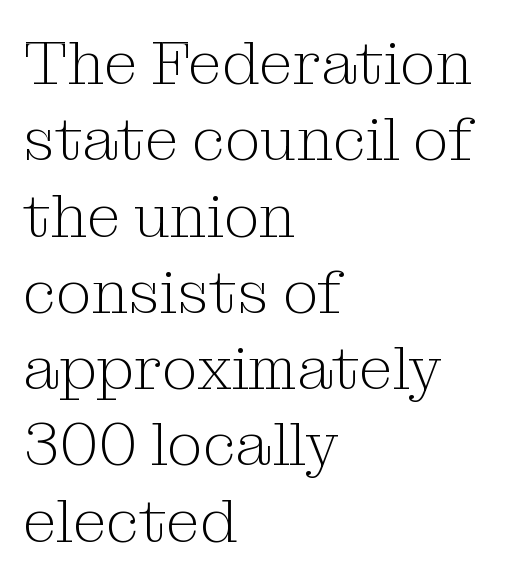
Spacing verdict: proportional, widths tailored to each character. Typographically, this falls in the serif category. On a weight scale, this lands at 450 or below. These lines are set flush left with a ragged right edge. Check under the words: just untouched page. It's the straight-up-and-down kind of type.
